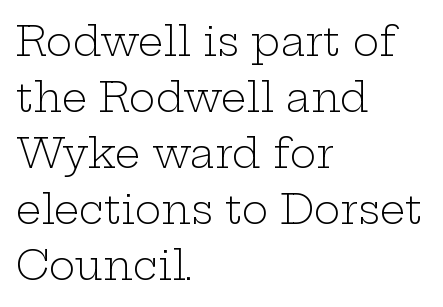
Q: Is the text bold? A: No.
Q: Is the text italic (slanted)? A: No, it is upright.
Q: Is the typeface a serif or a sans-serif typeface? A: Serif.
Q: Is the text underlined? A: No.
Q: How is the paragraph aligned? A: Left-aligned.
Q: Is the spacing between letters normal or unusually wide? A: Normal.
Q: Is the spacing between lines tight, normal or loose? A: Normal.
Q: Width (condensed, normal, or wide)? A: Wide.
Q: Stroke contrast? A: Low.
Q: x-height? A: Medium.
Q: Monospaced? A: No.
